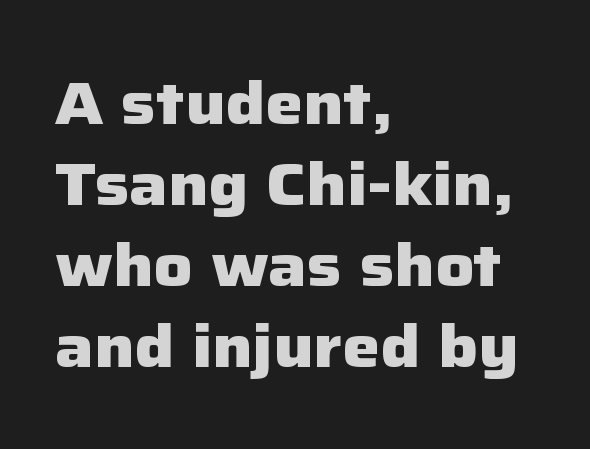
Q: Is the text bold? A: Yes.
Q: Is the text italic (slanted)? A: No, it is upright.
Q: Is the typeface a serif or a sans-serif typeface? A: Sans-serif.
Q: Is the text underlined? A: No.
Q: How is the paragraph aligned? A: Left-aligned.
Q: Is the spacing between letters normal or unusually wide? A: Normal.
Q: Is the spacing between lines tight, normal or loose? A: Normal.
Q: Width (condensed, normal, or wide)? A: Normal.
Q: Stroke contrast? A: Low.
Q: x-height? A: Medium.
Q: Monospaced? A: No.
